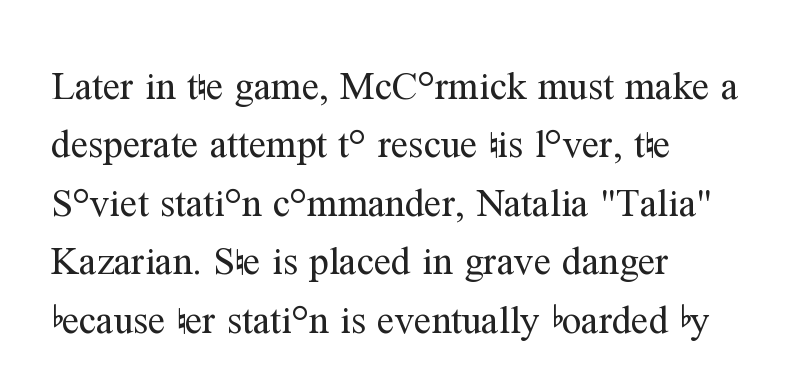
Q: Is the text bold? A: No.
Q: Is the text italic (slanted)? A: No, it is upright.
Q: Is the typeface a serif or a sans-serif typeface? A: Serif.
Q: Is the text underlined? A: No.
Q: How is the paragraph aligned? A: Left-aligned.
Q: Is the spacing between letters normal or unusually wide? A: Normal.
Q: Is the spacing between lines tight, normal or loose? A: Normal.
Q: Width (condensed, normal, or wide)? A: Normal.
Q: Stroke contrast? A: Medium.
Q: x-height? A: Medium.
Q: Monospaced? A: No.
